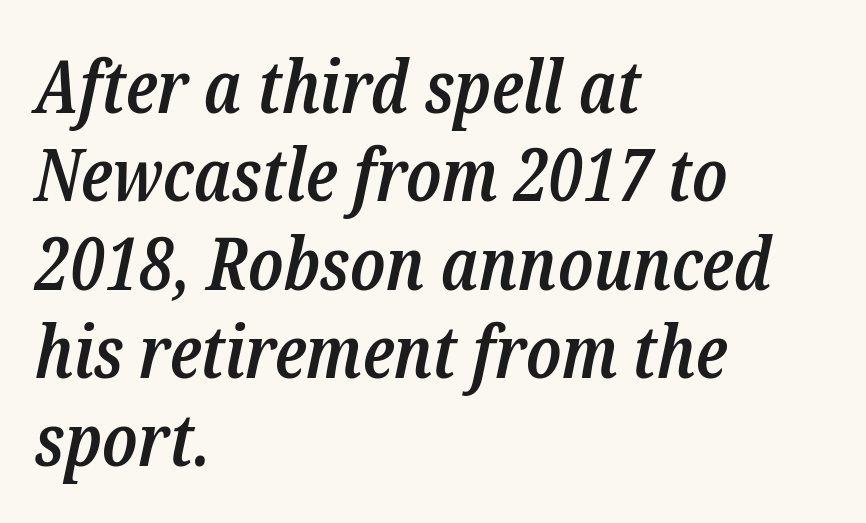
Italic: yes, the glyphs are oblique. A clean baseline with only descenders dipping below it. In terms of letterform style, serifs are clearly present. Spacing between characters is what you'd get straight out of the box.
